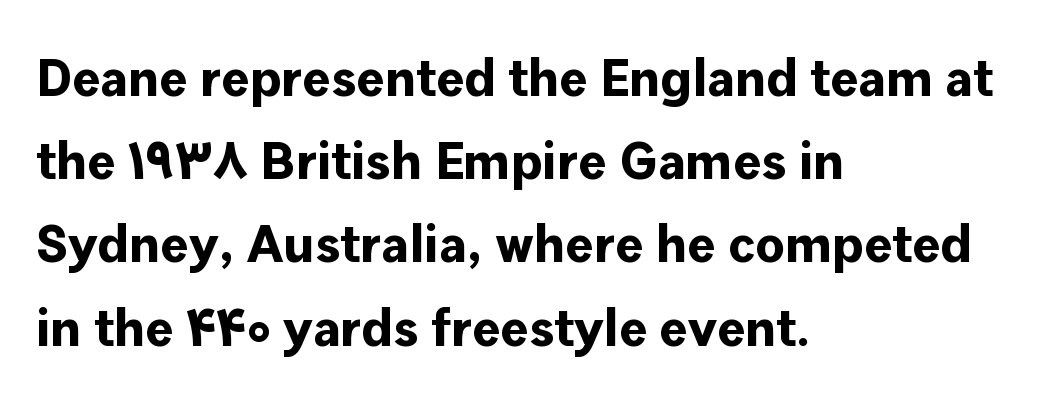
{"serif": "no", "italic": "no", "bold": "yes", "weight": "bold", "width": "normal", "stroke_contrast": "low", "x_height": "medium", "monospaced": "no", "underline": "no", "align": "left", "line_spacing": "normal", "line_spacing_ratio": 1.57, "letter_spacing": "normal", "letter_spacing_em": 0.0, "glyph_px": 53}
